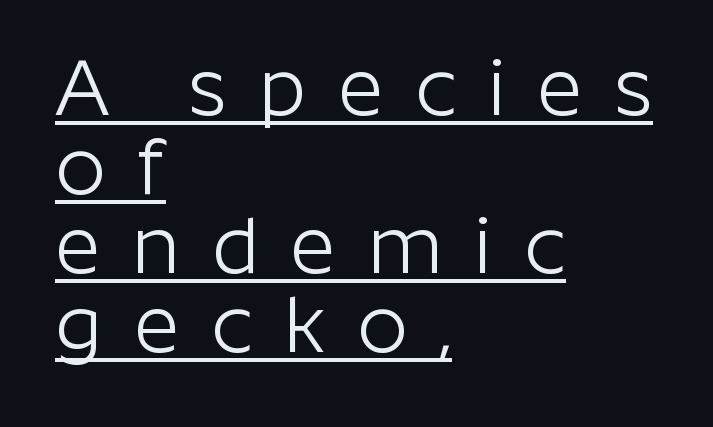
{"serif": "no", "italic": "no", "bold": "no", "weight": "light", "width": "normal", "stroke_contrast": "low", "x_height": "medium", "monospaced": "no", "underline": "yes", "align": "left", "line_spacing": "tight", "line_spacing_ratio": 1.0, "letter_spacing": "wide", "letter_spacing_em": 0.4, "glyph_px": 79}
